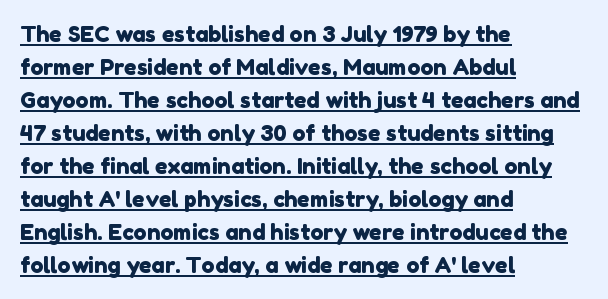
Like a heading marked for emphasis, these lines bear an underscore. If you measured baseline to baseline, you'd find a middling distance. The lines in this sample share a left origin and differ only in where they stop. There is no visible air inserted between adjacent glyphs.
